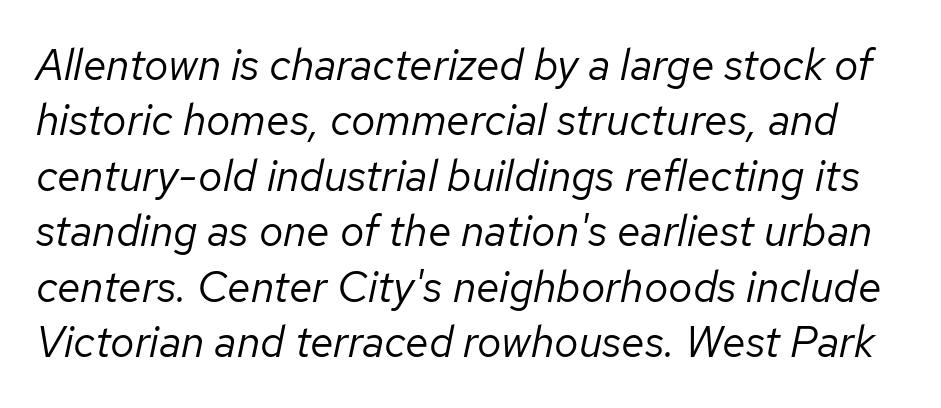
Q: Is the text bold? A: No.
Q: Is the text italic (slanted)? A: Yes, it leans right by about 12 degrees.
Q: Is the text underlined? A: No.
Q: Is the spacing between letters normal or unusually wide? A: Normal.
Q: Is the spacing between lines tight, normal or loose? A: Normal.
Q: Width (condensed, normal, or wide)? A: Normal.
Q: Stroke contrast? A: Low.
Q: x-height? A: Medium.
Q: Monospaced? A: No.
